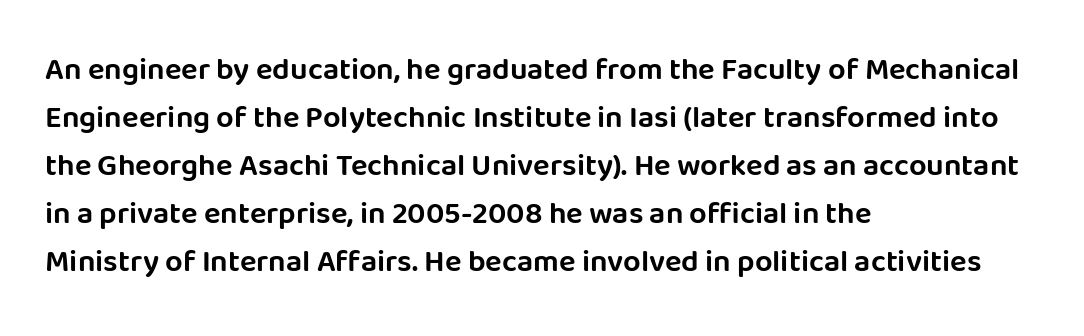
The image shows 31 px sans-serif type, upright; set left-aligned, normal line spacing (1.55x), normal letter spacing, not underlined; low stroke contrast and a large x-height.
